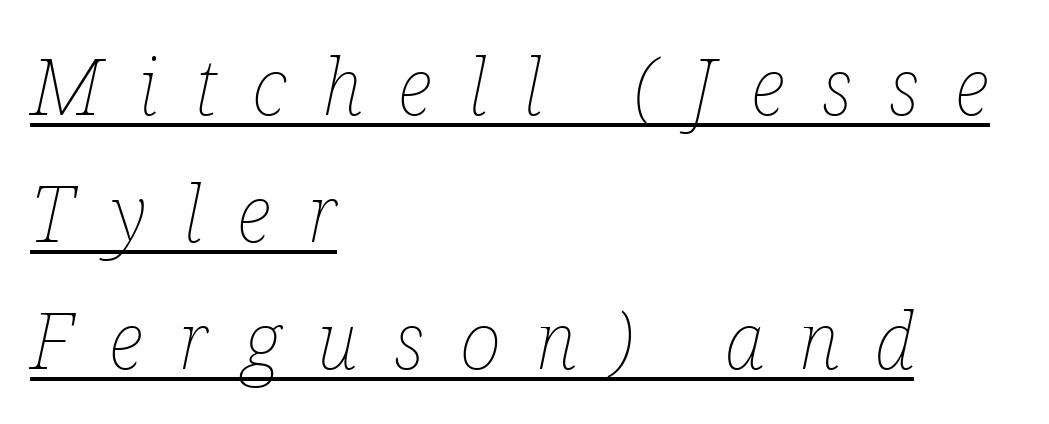
The image shows 79 px thin, condensed type, italic (leaning right); set left-aligned, normal line spacing (1.61x), unusually wide letter spacing (+0.45 em), underlined; low stroke contrast and a medium x-height.
